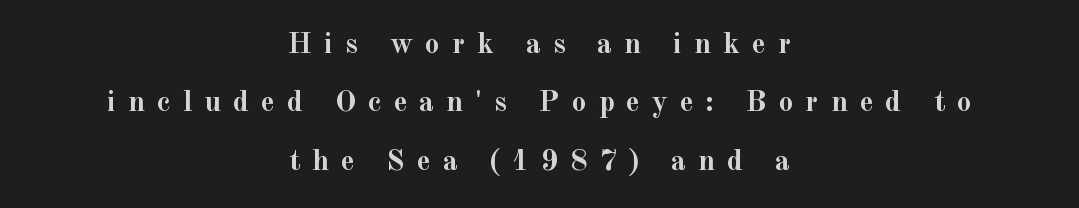
This sample uses an upright cut, with every glyph sitting square on the baseline. Decoration check: the copy has no underline. Unlike a clean sans, this face finishes its strokes with serifs. This sample has the flowing, uneven cadence of proportional lettering. The leading is generous, giving the passage an open texture.
